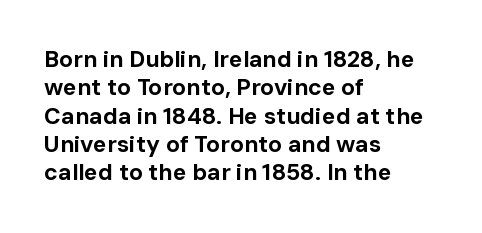
The image shows 23 px bold type, upright; set left-aligned, line spacing 1.23x, normal letter spacing, not underlined.
